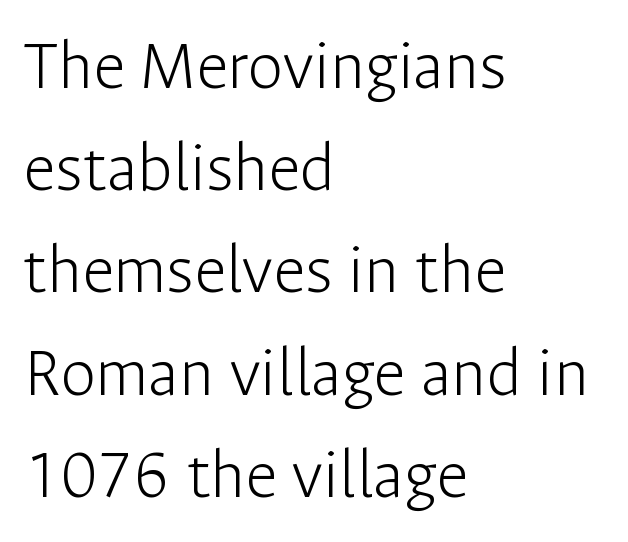
Q: Is the text bold? A: No.
Q: Is the text italic (slanted)? A: No, it is upright.
Q: Is the typeface a serif or a sans-serif typeface? A: Sans-serif.
Q: Is the text underlined? A: No.
Q: How is the paragraph aligned? A: Left-aligned.
Q: Is the spacing between letters normal or unusually wide? A: Normal.
Q: Is the spacing between lines tight, normal or loose? A: Normal.
Q: Width (condensed, normal, or wide)? A: Normal.
Q: Stroke contrast? A: Low.
Q: x-height? A: Medium.
Q: Monospaced? A: No.
